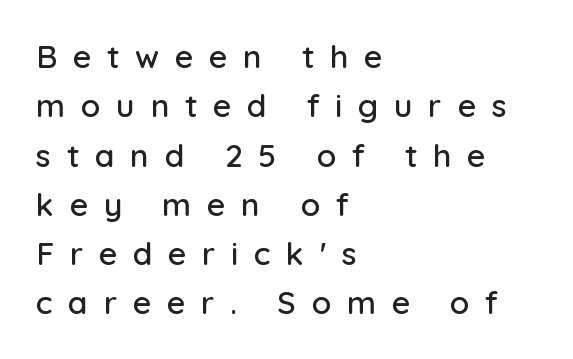
{"serif": "no", "italic": "no", "width": "normal", "stroke_contrast": "low", "x_height": "medium", "monospaced": "no", "underline": "no", "align": "left", "line_spacing": "normal", "line_spacing_ratio": 1.54, "letter_spacing": "wide", "letter_spacing_em": 0.49, "glyph_px": 32}
